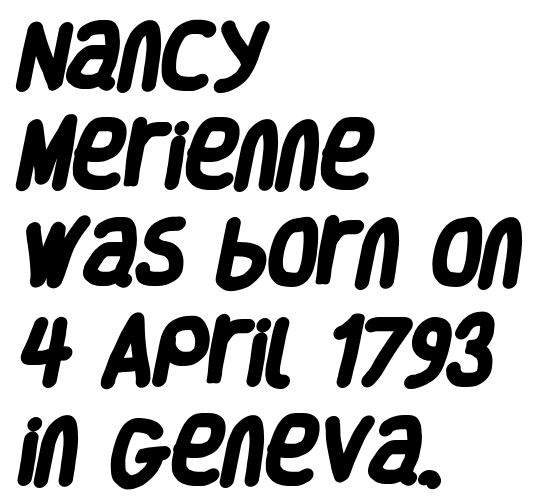
Q: Is the text bold? A: Yes.
Q: Is the typeface a serif or a sans-serif typeface? A: Sans-serif.
Q: Is the text underlined? A: No.
Q: How is the paragraph aligned? A: Left-aligned.
Q: Is the spacing between letters normal or unusually wide? A: Normal.
Q: Is the spacing between lines tight, normal or loose? A: Normal.
Q: Width (condensed, normal, or wide)? A: Condensed.
Q: Stroke contrast? A: Low.
Q: x-height? A: Large.
Q: Monospaced? A: No.
